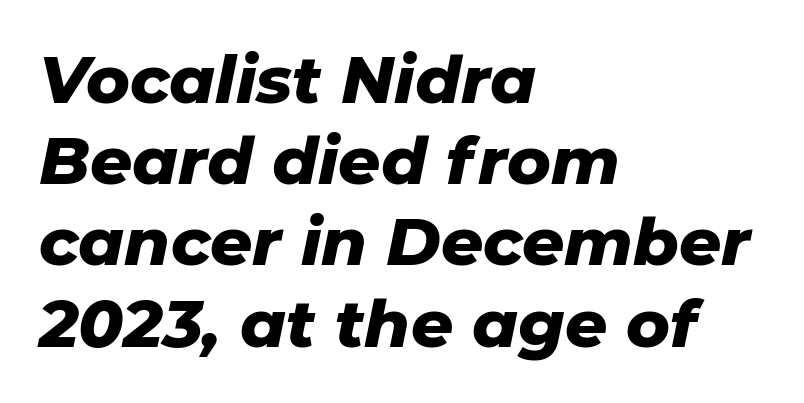
A typesetter would call this proportional, since set widths differ per character. The letterforms sit shoulder to shoulder at normal distance. This rendering features lettering with no underline. Tall strokes in this sample are angled rather than plumb. Bold? Absolutely — the strokes are thick and heavy.
